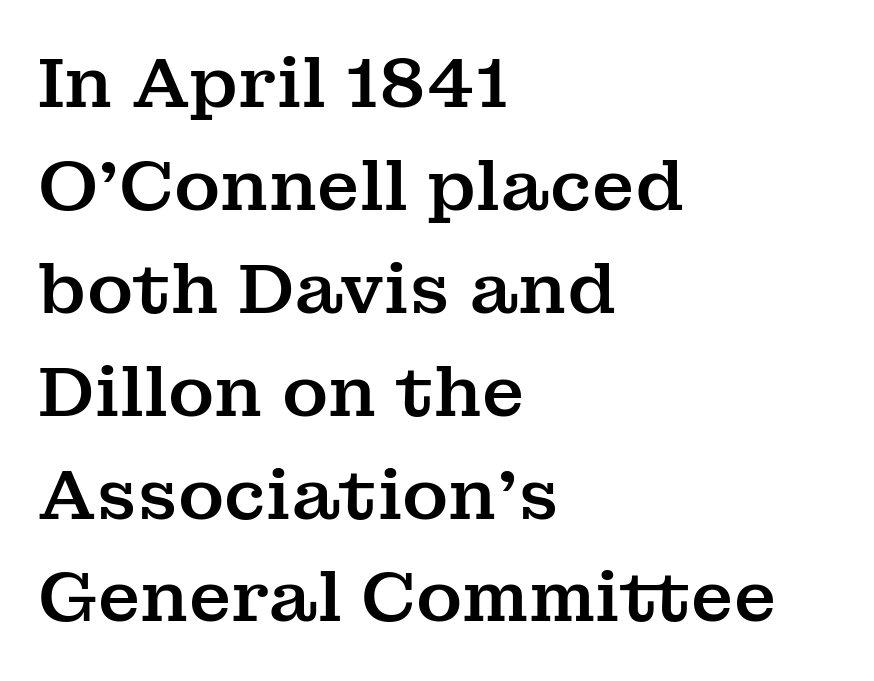
The passage shown is typed in a proportional face where columns would drift. Glance below the letters and you will spot only blank space. Characters remain perfectly vertical along every line. There is no visible air inserted between adjacent glyphs.
